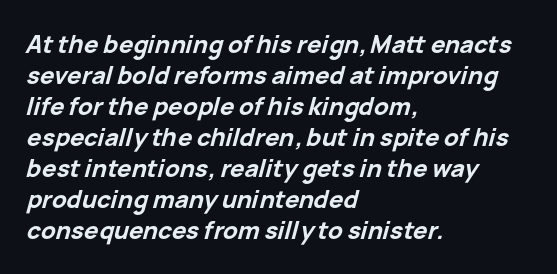
Visually the block forms a straight wall on the left and a jagged coastline on the right. This sample uses plain, unmodified letter spacing. Posture: slanted. The foot of each line stays bare and open. The rendering uses a bold face; every stroke is thick and dark. What's the leading like? Ordinary, nothing unusual.
